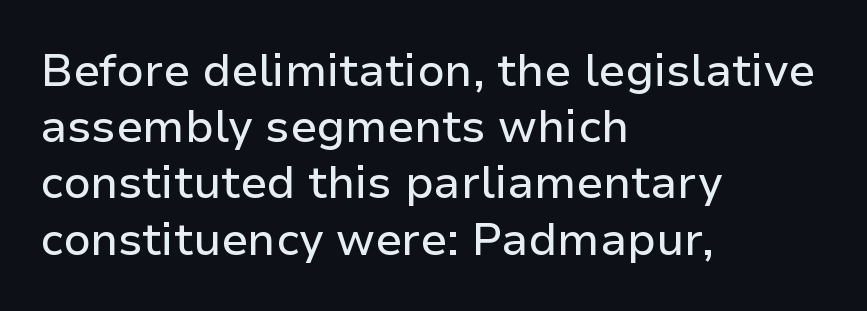
{"serif": "no", "italic": "no", "width": "normal", "stroke_contrast": "low", "x_height": "medium", "monospaced": "no", "underline": "no", "align": "left", "line_spacing": "normal", "line_spacing_ratio": 1.25, "letter_spacing": "normal", "letter_spacing_em": 0.0, "glyph_px": 45}
